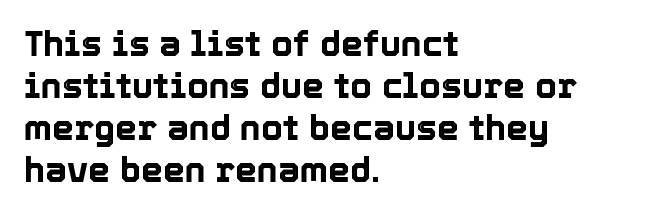
The image shows 35 px text type, upright; set left-aligned, line spacing 1.2x, normal letter spacing, not underlined; a medium x-height.
